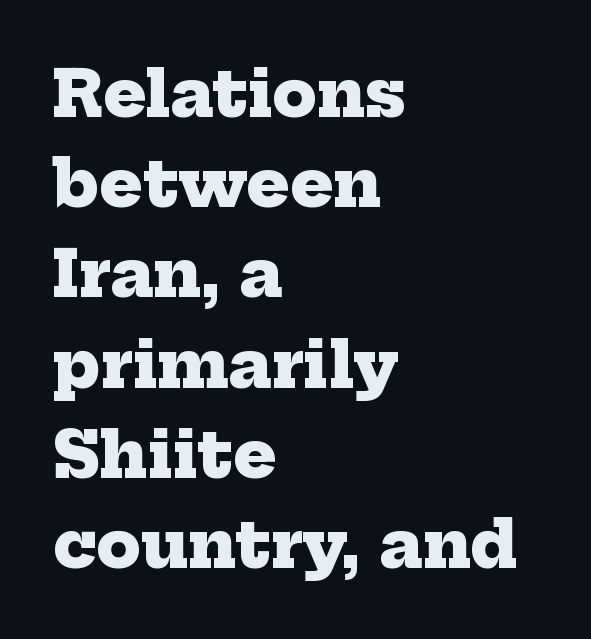
A normal amount of white space separates one row of letters from the next. Left-aligned paragraph, ragged on the right. Descenders are the only things crossing below the line. On the weight axis this lands at bold, roughly 700.
